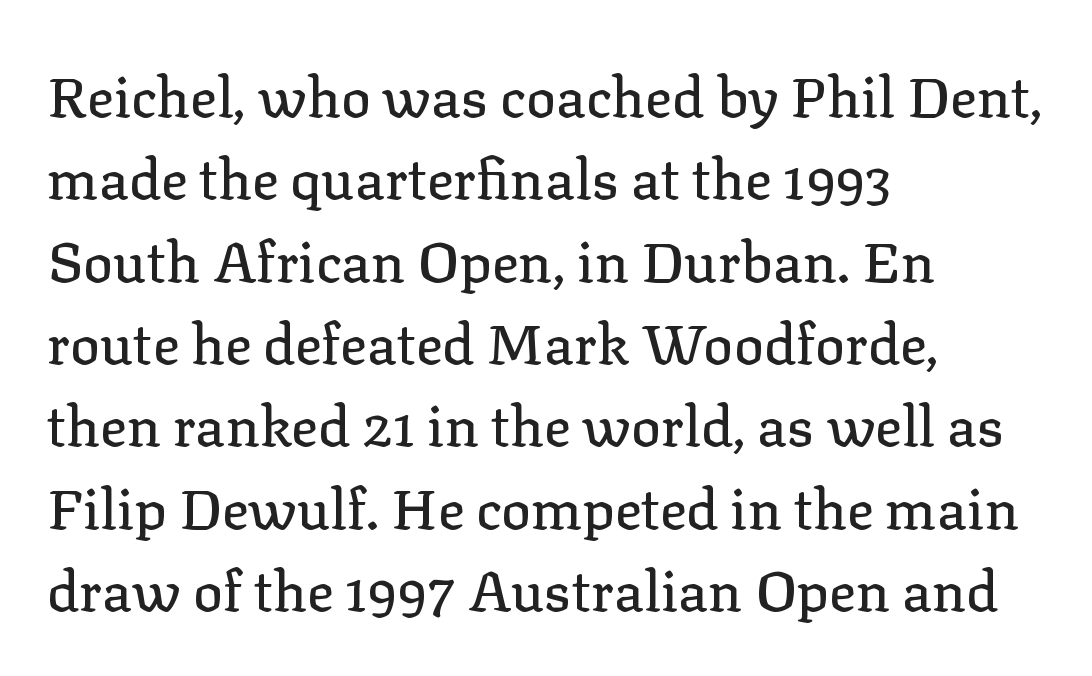
Q: Is the text italic (slanted)? A: No, it is upright.
Q: Is the typeface a serif or a sans-serif typeface? A: Serif.
Q: Is the text underlined? A: No.
Q: How is the paragraph aligned? A: Left-aligned.
Q: Is the spacing between letters normal or unusually wide? A: Normal.
Q: Is the spacing between lines tight, normal or loose? A: Normal.
Q: Width (condensed, normal, or wide)? A: Normal.
Q: Stroke contrast? A: Low.
Q: x-height? A: Medium.
Q: Monospaced? A: No.
